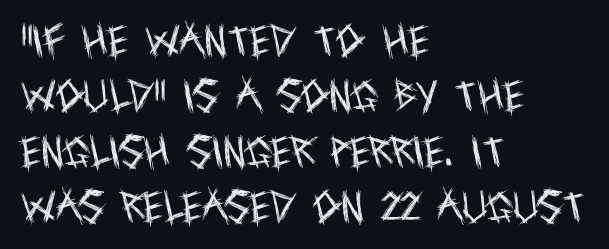
The image shows 35 px regular-weight, condensed sans-serif type, upright; set left-aligned, normal line spacing (1.58x), normal letter spacing, not underlined; a large x-height.
